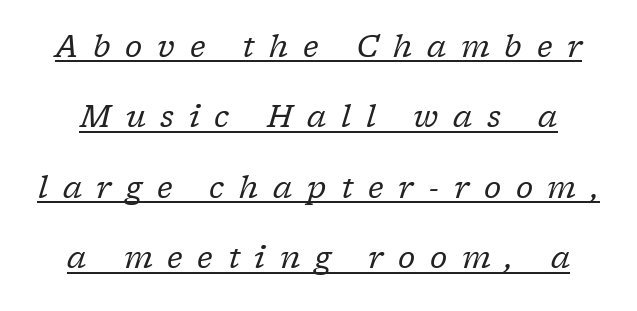
Short note: letters widely spaced. A serif font was chosen for this passage. Is this a fixed-width face? No — the glyphs have proportional, varying widths. The passage shown leans; its letterforms are oblique.
